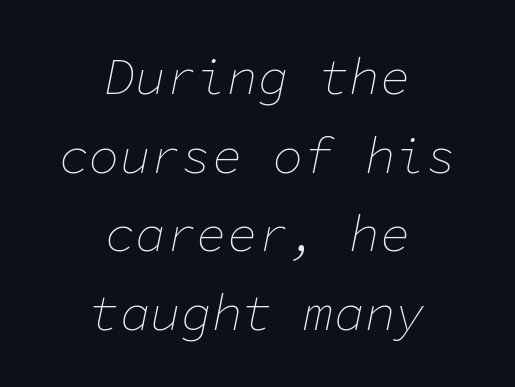
The image shows 51 px thin type, italic (leaning right), monospaced; set centered, normal line spacing (1.54x), normal letter spacing, not underlined; low stroke contrast and a medium x-height.
